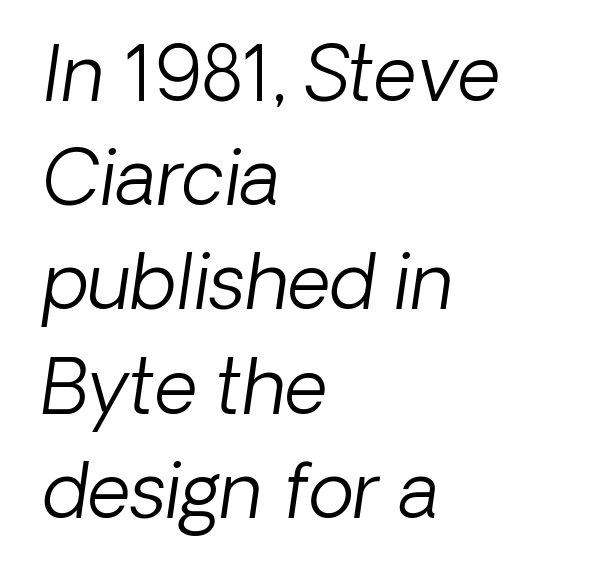
Q: Is the text bold? A: No.
Q: Is the typeface a serif or a sans-serif typeface? A: Sans-serif.
Q: Is the text underlined? A: No.
Q: How is the paragraph aligned? A: Left-aligned.
Q: Is the spacing between letters normal or unusually wide? A: Normal.
Q: Is the spacing between lines tight, normal or loose? A: Normal.
Q: Width (condensed, normal, or wide)? A: Normal.
Q: Stroke contrast? A: Low.
Q: x-height? A: Medium.
Q: Monospaced? A: No.
